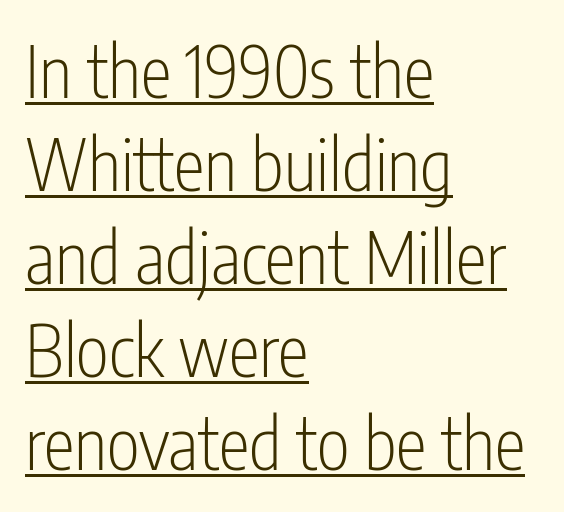
Q: Is the text bold? A: No.
Q: Is the text italic (slanted)? A: No, it is upright.
Q: Is the typeface a serif or a sans-serif typeface? A: Sans-serif.
Q: Is the text underlined? A: Yes.
Q: How is the paragraph aligned? A: Left-aligned.
Q: Is the spacing between letters normal or unusually wide? A: Normal.
Q: Is the spacing between lines tight, normal or loose? A: Normal.
Q: Width (condensed, normal, or wide)? A: Condensed.
Q: Stroke contrast? A: Low.
Q: x-height? A: Medium.
Q: Monospaced? A: No.
